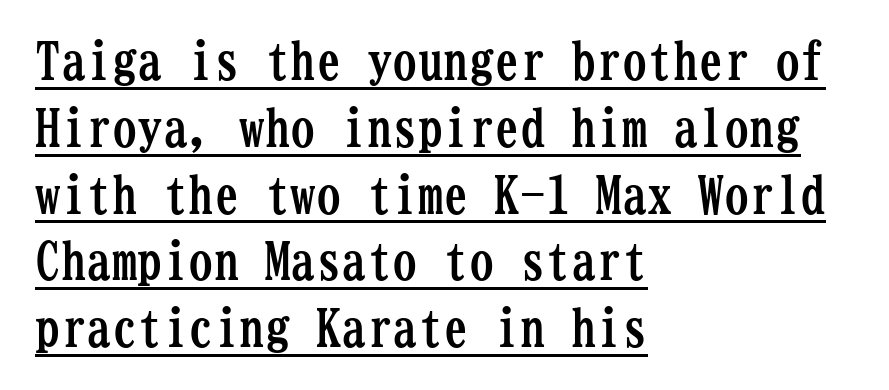
Q: Is the text bold? A: Yes.
Q: Is the text italic (slanted)? A: No, it is upright.
Q: Is the typeface a serif or a sans-serif typeface? A: Serif.
Q: Is the text underlined? A: Yes.
Q: How is the paragraph aligned? A: Left-aligned.
Q: Is the spacing between letters normal or unusually wide? A: Normal.
Q: Is the spacing between lines tight, normal or loose? A: Normal.
Q: Width (condensed, normal, or wide)? A: Condensed.
Q: Stroke contrast? A: Low.
Q: x-height? A: Medium.
Q: Monospaced? A: Yes.
